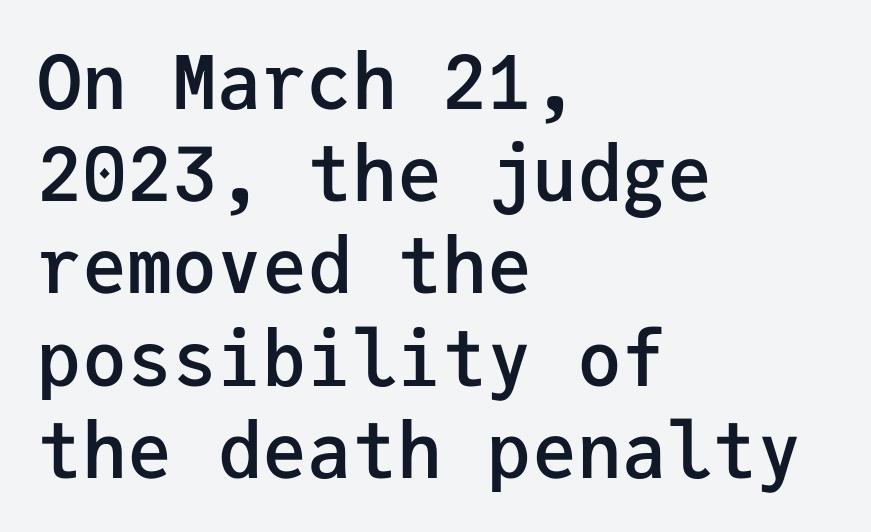
Q: Is the text bold? A: Semi-bold.
Q: Is the text italic (slanted)? A: No, it is upright.
Q: Is the typeface a serif or a sans-serif typeface? A: Sans-serif.
Q: Is the text underlined? A: No.
Q: How is the paragraph aligned? A: Left-aligned.
Q: Is the spacing between letters normal or unusually wide? A: Normal.
Q: Width (condensed, normal, or wide)? A: Normal.
Q: Stroke contrast? A: Low.
Q: x-height? A: Medium.
Q: Monospaced? A: Yes.
